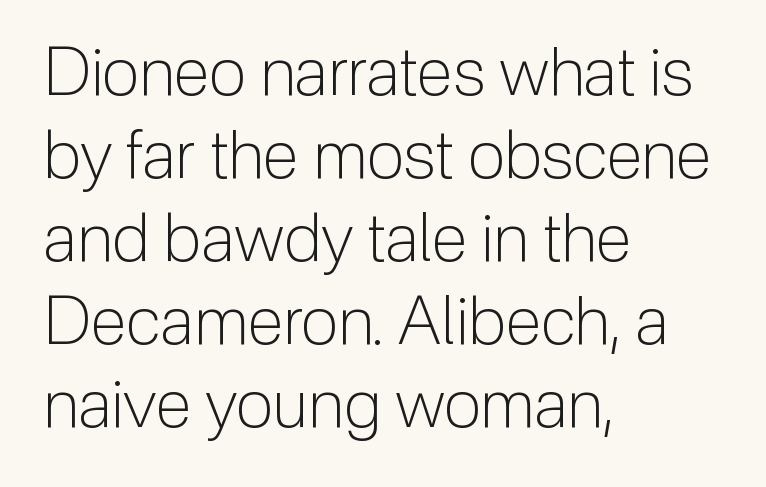
Q: Is the text bold? A: No.
Q: Is the text italic (slanted)? A: No, it is upright.
Q: Is the typeface a serif or a sans-serif typeface? A: Sans-serif.
Q: Is the text underlined? A: No.
Q: How is the paragraph aligned? A: Left-aligned.
Q: Is the spacing between letters normal or unusually wide? A: Normal.
Q: Width (condensed, normal, or wide)? A: Normal.
Q: Stroke contrast? A: Low.
Q: x-height? A: Medium.
Q: Monospaced? A: No.
